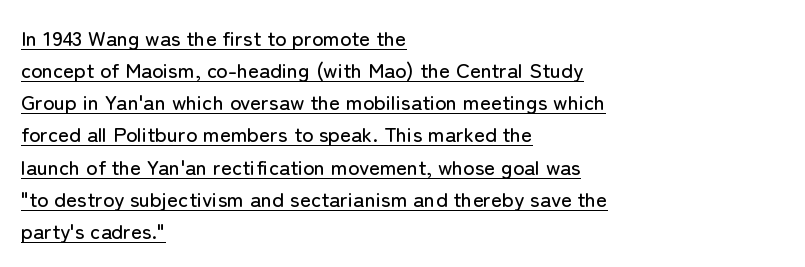
The image shows 21 px text type, upright; set left-aligned, normal line spacing (1.53x), normal letter spacing, underlined.
